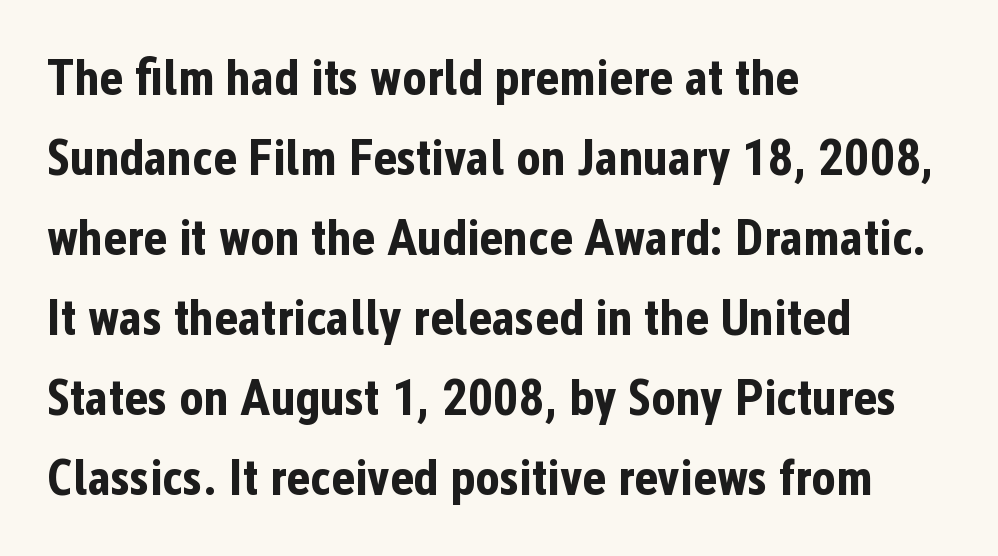
Letter spacing: default. The face used here has the dense, thick strokes of a bold. The letters carry no serifs — their stems end cleanly without finishing strokes. The typesetter chose a ragged-right arrangement here. Evenly set lines give the paragraph a standard silhouette. Rule under the text: the space is simply empty.
